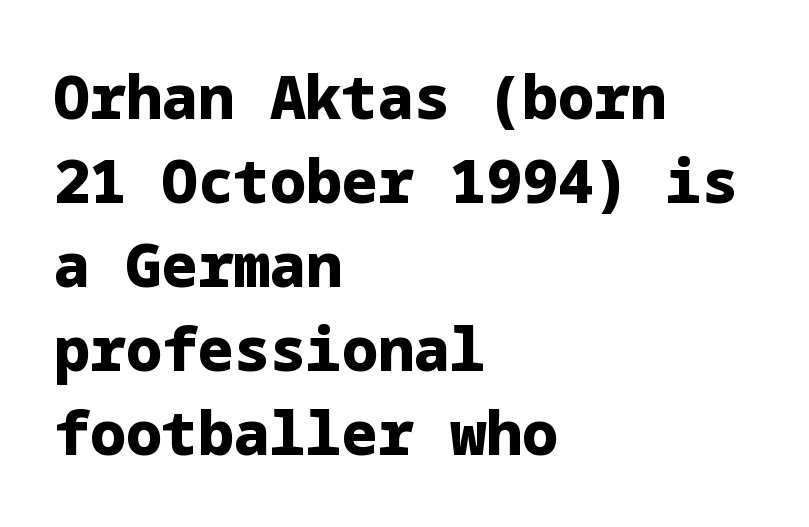
Q: Is the text bold? A: Yes.
Q: Is the text italic (slanted)? A: No, it is upright.
Q: Is the typeface a serif or a sans-serif typeface? A: Sans-serif.
Q: Is the text underlined? A: No.
Q: How is the paragraph aligned? A: Left-aligned.
Q: Is the spacing between letters normal or unusually wide? A: Normal.
Q: Is the spacing between lines tight, normal or loose? A: Normal.
Q: Width (condensed, normal, or wide)? A: Normal.
Q: Stroke contrast? A: Low.
Q: x-height? A: Medium.
